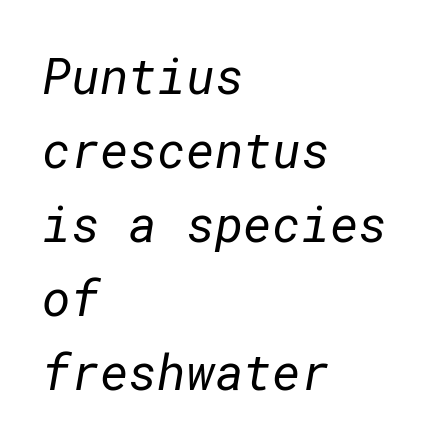
The image shows 49 px regular-weight sans-serif type; set left-aligned, normal line spacing (1.51x), normal letter spacing, not underlined; low stroke contrast and a medium x-height.
